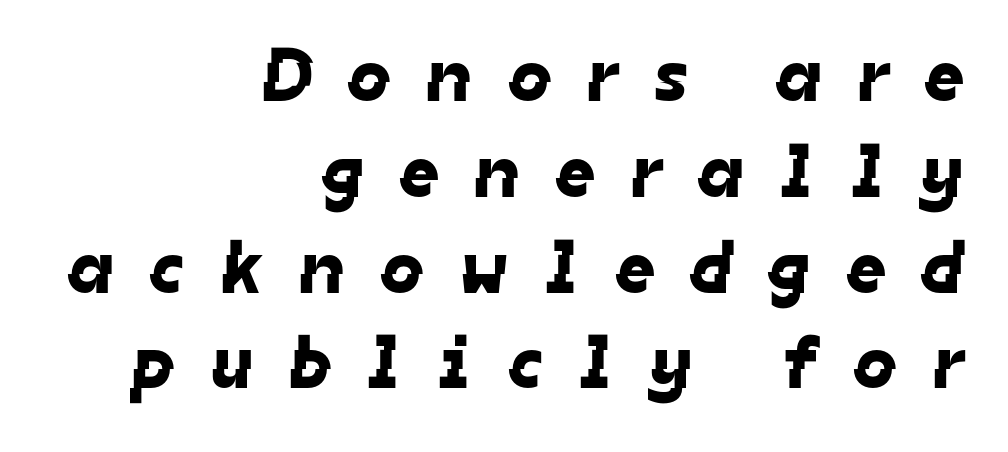
The image shows 76 px sans-serif type; set right-aligned, normal line spacing (1.26x), unusually wide letter spacing (+0.48 em), not underlined; low stroke contrast and a medium x-height.
